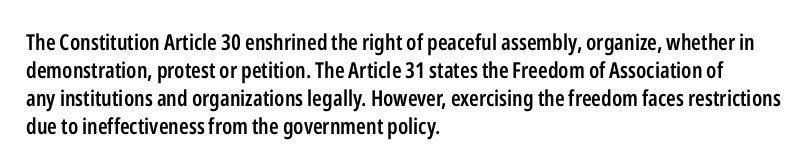
The image shows 22 px text type, upright; set left-aligned, normal line spacing (1.28x), normal letter spacing, not underlined.
